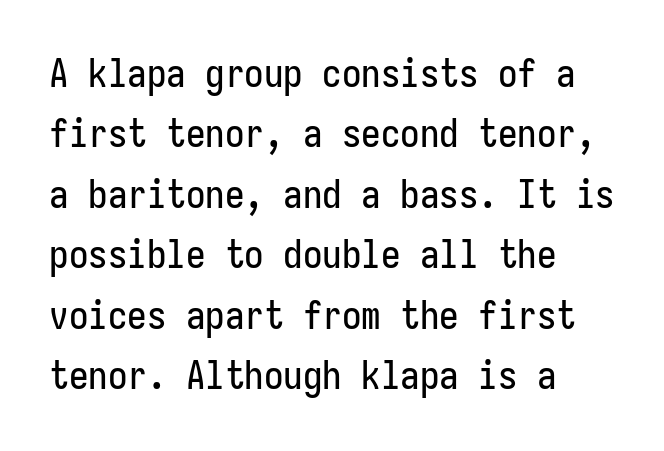
The image shows 39 px condensed sans-serif type, upright; set left-aligned, normal line spacing (1.55x), normal letter spacing, not underlined; low stroke contrast and a medium x-height.
